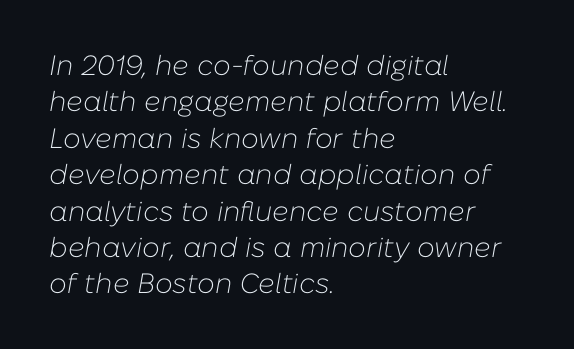
{"italic": "yes", "lean": "right", "slant_degrees": 10, "bold": "no", "weight": "light", "width": "normal", "stroke_contrast": "low", "x_height": "medium", "monospaced": "no", "underline": "no", "align": "left", "line_spacing": "normal", "line_spacing_ratio": 1.3, "letter_spacing": "normal", "letter_spacing_em": 0.0, "glyph_px": 28}
